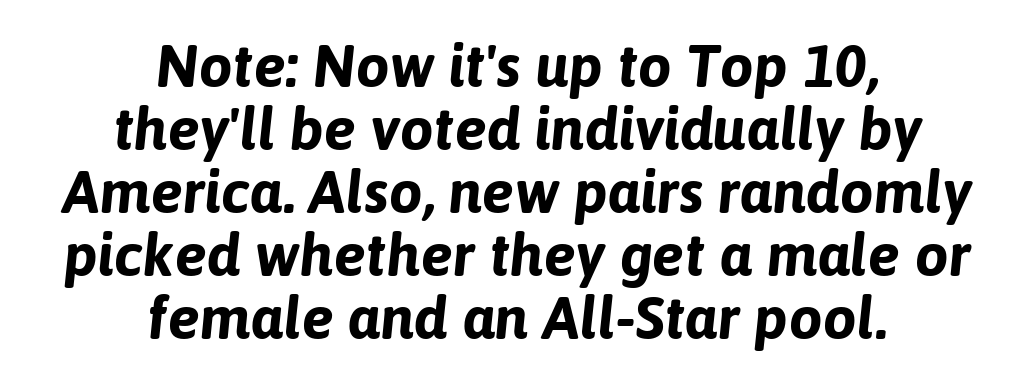
The image shows 60 px bold type, italic (leaning right); set centered, tight line spacing (1.05x), normal letter spacing, not underlined; low stroke contrast and a medium x-height.
